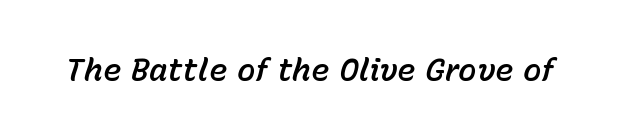
{"italic": "yes", "lean": "right", "slant_degrees": 15, "width": "normal", "stroke_contrast": "low", "x_height": "medium", "monospaced": "no", "underline": "no", "letter_spacing": "normal", "letter_spacing_em": 0.0, "glyph_px": 31}
